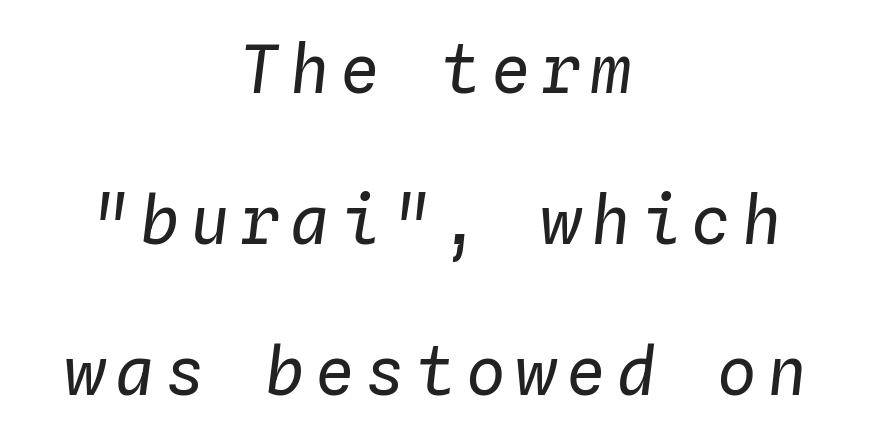
Interline gaps are noticeably wide in this sample. A student would call this center alignment; a typographer would say set centered. The words here are not underlined. The rendering uses typewriter-style spacing with identical character cells. The characters are drawn with everyday or finer stroke widths.
